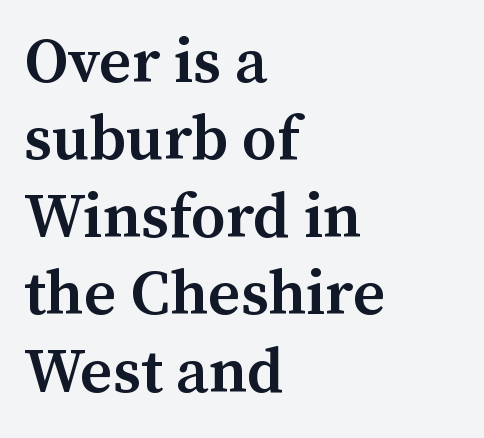
The image shows 63 px semibold serif type, upright; set left-aligned, line spacing 1.23x, normal letter spacing, not underlined; medium stroke contrast and a medium x-height.
